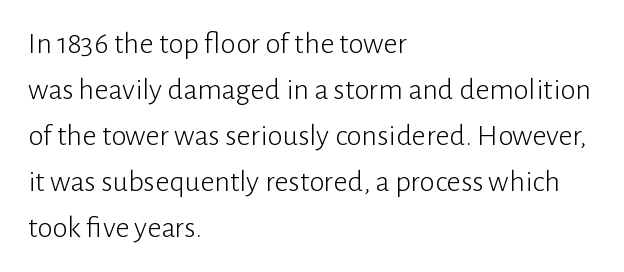
Q: Is the text bold? A: No.
Q: Is the text italic (slanted)? A: No, it is upright.
Q: Is the typeface a serif or a sans-serif typeface? A: Sans-serif.
Q: Is the text underlined? A: No.
Q: How is the paragraph aligned? A: Left-aligned.
Q: Is the spacing between letters normal or unusually wide? A: Normal.
Q: Is the spacing between lines tight, normal or loose? A: Normal.
Q: Width (condensed, normal, or wide)? A: Normal.
Q: Stroke contrast? A: Low.
Q: x-height? A: Medium.
Q: Monospaced? A: No.
